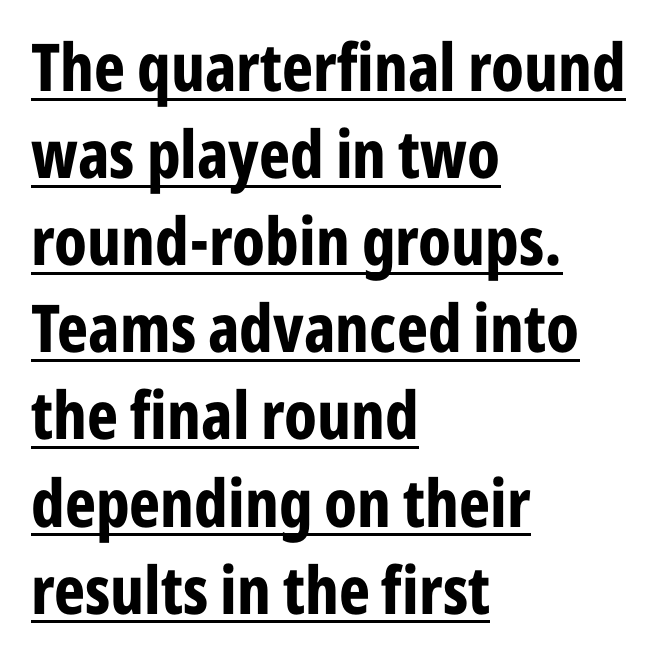
{"serif": "no", "italic": "no", "bold": "yes", "weight": "bold", "width": "condensed", "stroke_contrast": "low", "x_height": "medium", "monospaced": "no", "underline": "yes", "align": "left", "line_spacing": "normal", "line_spacing_ratio": 1.32, "letter_spacing": "normal", "letter_spacing_em": 0.0, "glyph_px": 66}
